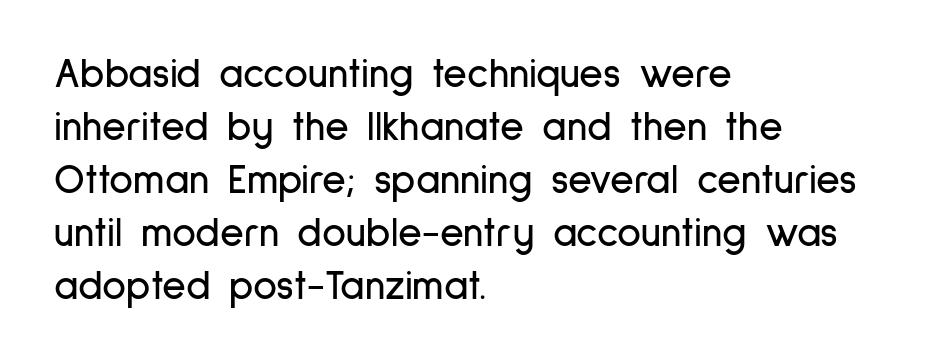
Q: Is the text italic (slanted)? A: No, it is upright.
Q: Is the typeface a serif or a sans-serif typeface? A: Sans-serif.
Q: Is the text underlined? A: No.
Q: How is the paragraph aligned? A: Left-aligned.
Q: Is the spacing between letters normal or unusually wide? A: Normal.
Q: Is the spacing between lines tight, normal or loose? A: Normal.
Q: Width (condensed, normal, or wide)? A: Condensed.
Q: Stroke contrast? A: Low.
Q: x-height? A: Medium.
Q: Monospaced? A: No.
